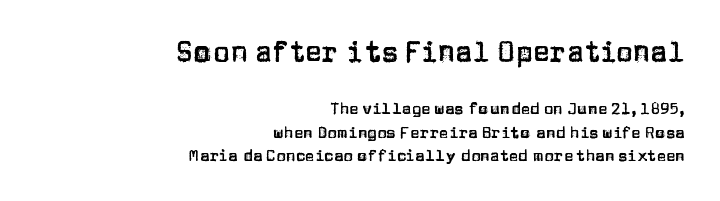
{"serif": "no", "italic": "no", "width": "normal", "stroke_contrast": "low", "x_height": "large", "monospaced": "no", "underline": "no", "align": "right", "line_spacing": "normal", "line_spacing_ratio": 1.48, "letter_spacing": "normal", "letter_spacing_em": 0.0, "larger_block": "first", "size_ratio": 1.75, "glyph_px": 28}
